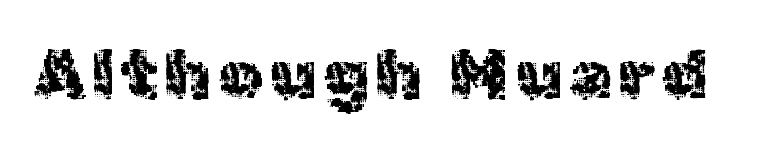
The image shows 69 px sans-serif type, upright; set not underlined; a medium x-height.
